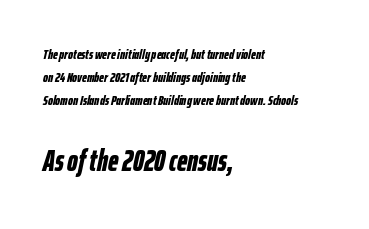
The designer left line spacing at the default. Its strokes are broad and dark, the hallmark of bold type. This sample has the flowing, uneven cadence of proportional lettering. Size contrast runs from small at the top to large at the bottom. The words here are not underlined. It's the slanting kind of type.
